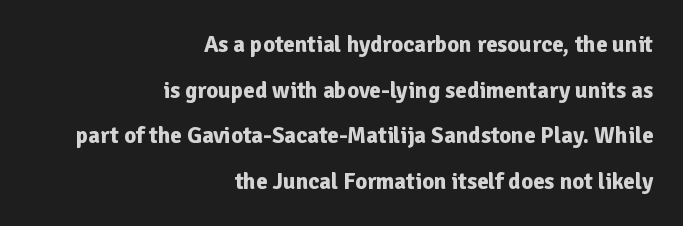
The image shows 23 px bold type, upright; set right-aligned, loose line spacing (1.98x), normal letter spacing, not underlined.
